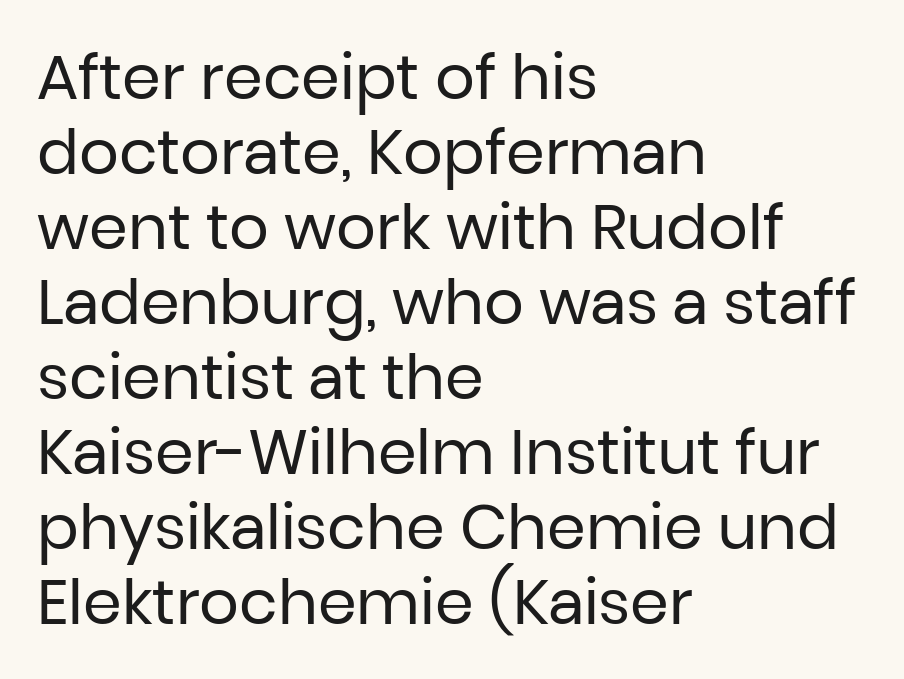
The image shows 62 px regular-weight sans-serif type, upright; set left-aligned, line spacing 1.21x, normal letter spacing, not underlined; low stroke contrast and a medium x-height.
